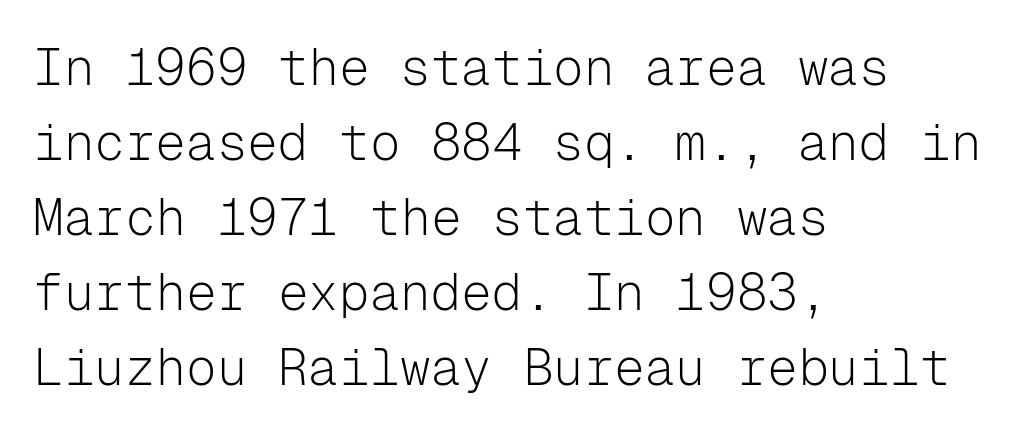
The image shows 51 px light sans-serif type, upright, monospaced; set left-aligned, normal line spacing (1.47x), normal letter spacing, not underlined; low stroke contrast and a medium x-height.
